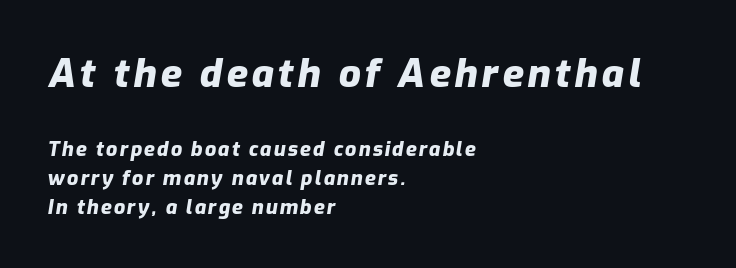
Q: Is the text bold? A: Yes.
Q: Is the text italic (slanted)? A: Yes, it leans right by about 9 degrees.
Q: Is the text underlined? A: No.
Q: How is the paragraph aligned? A: Left-aligned.
Q: Is the spacing between lines tight, normal or loose? A: Normal.
Q: Which block of text is set in a larger size, the first (top) or the second (bottom)? A: The first (top) one.
Q: Width (condensed, normal, or wide)? A: Normal.
Q: Stroke contrast? A: Low.
Q: x-height? A: Medium.
Q: Monospaced? A: No.
